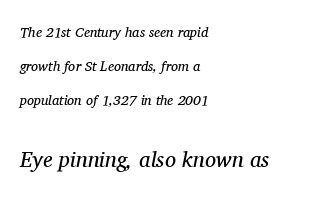
Q: Is the text bold? A: No.
Q: Is the text italic (slanted)? A: Yes, it leans right by about 11 degrees.
Q: Is the text underlined? A: No.
Q: How is the paragraph aligned? A: Left-aligned.
Q: Is the spacing between letters normal or unusually wide? A: Normal.
Q: Is the spacing between lines tight, normal or loose? A: Loose.
Q: Which block of text is set in a larger size, the first (top) or the second (bottom)? A: The second (bottom) one.
